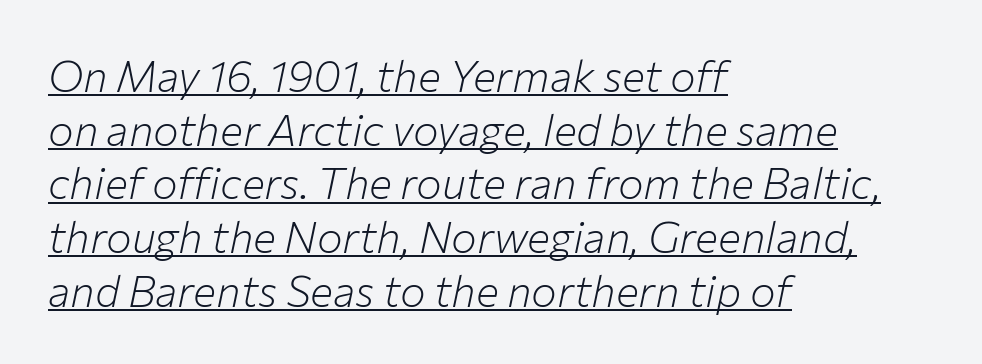
Line beginnings align vertically; line endings do not. Every word sits above its own underline. The passage shown is typed in a proportional face where columns would drift. Evenly set lines give the paragraph a standard silhouette. Between one letter and the next there's only the usual sliver of space.
